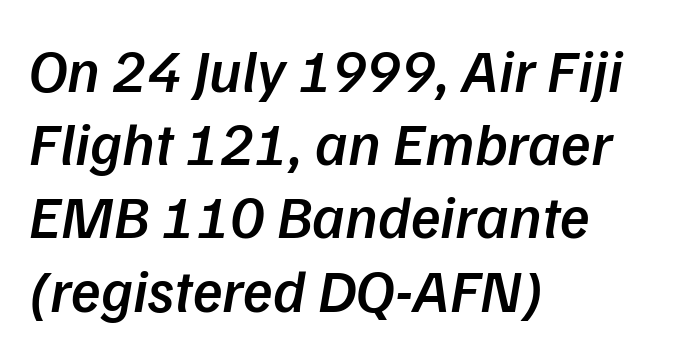
Inter-character spacing is left at the font's built-in metrics. Descenders are the only things crossing below the line. Every row of glyphs begins at an identical x-position on the left. Do the characters align in a grid? No, the font is proportional. Nothing sits at the stroke ends, so this counts as sans-serif.
